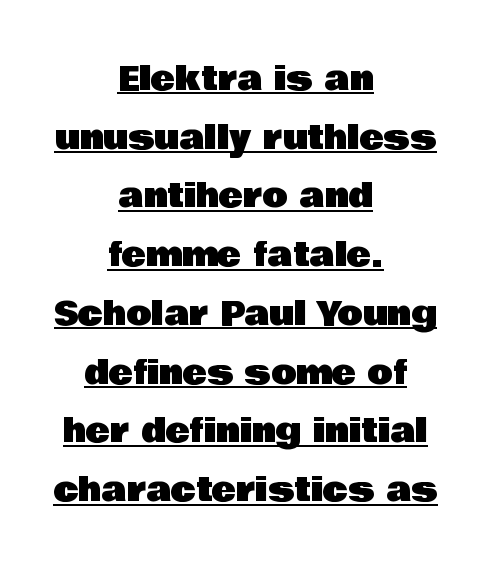
The typesetter chose a symmetrical, centered arrangement here. The face used here is proportionally spaced, like ordinary book or web type. Examine the stroke ends and you'll find no serifs. Decoration check: the copy is underlined. Vertical strokes here are truly vertical. What stands out about the letter spacing? Nothing — it is the standard amount.
